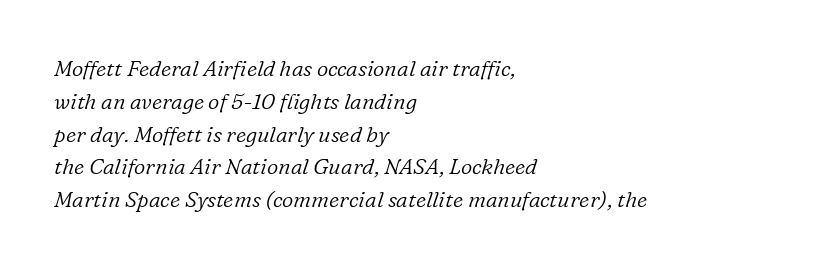
{"italic": "yes", "lean": "right", "slant_degrees": 16, "bold": "no", "underline": "no", "align": "left", "line_spacing": "normal", "line_spacing_ratio": 1.49, "letter_spacing": "normal", "letter_spacing_em": 0.0, "glyph_px": 22}
